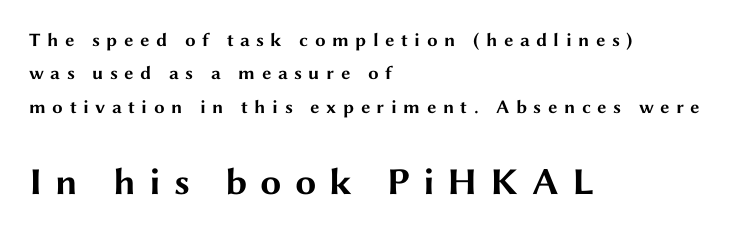
The image shows 38 px bold, wide sans-serif type, upright; set left-aligned, line spacing 1.76x, unusually wide letter spacing (+0.34 em), not underlined; the second (bottom) block is 2.0x larger; medium stroke contrast and a medium x-height.
